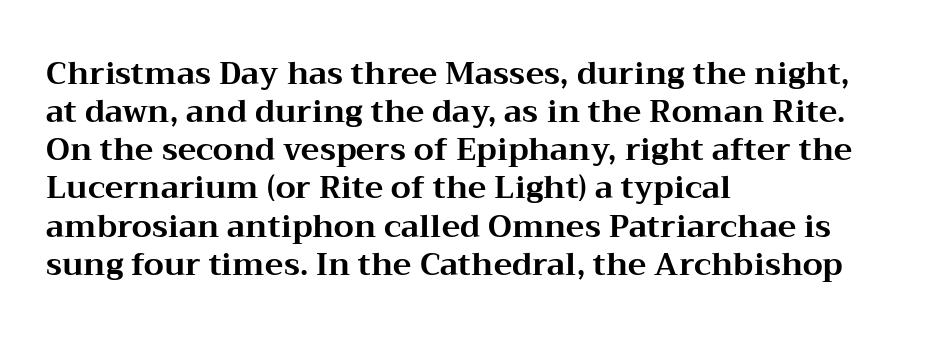
Q: Is the text bold? A: Yes.
Q: Is the text italic (slanted)? A: No, it is upright.
Q: Is the typeface a serif or a sans-serif typeface? A: Serif.
Q: Is the text underlined? A: No.
Q: How is the paragraph aligned? A: Left-aligned.
Q: Is the spacing between letters normal or unusually wide? A: Normal.
Q: Width (condensed, normal, or wide)? A: Wide.
Q: Stroke contrast? A: Medium.
Q: x-height? A: Medium.
Q: Monospaced? A: No.
